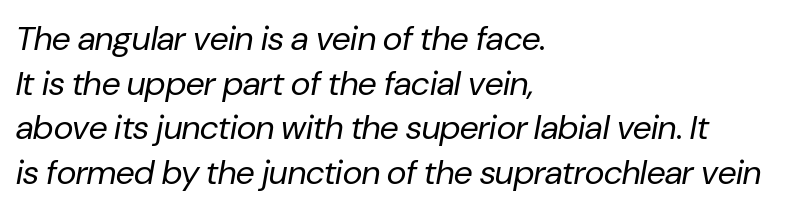
Slanted lettering throughout. Here the designer chose a conventional face with non-uniform glyph widths. Between one letter and the next there's only the usual sliver of space. The lines in this sample share a left origin and differ only in where they stop.
